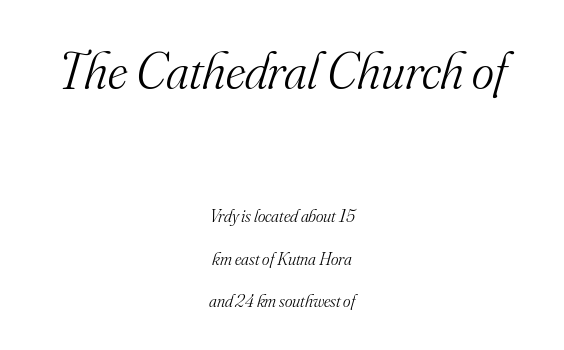
{"serif": "yes", "italic": "yes", "lean": "right", "slant_degrees": 16, "bold": "no", "weight": "light", "width": "normal", "stroke_contrast": "medium", "x_height": "small", "monospaced": "no", "underline": "no", "align": "center", "line_spacing": "loose", "line_spacing_ratio": 2.36, "letter_spacing": "normal", "letter_spacing_em": 0.0, "larger_block": "first", "size_ratio": 2.94, "glyph_px": 53}
